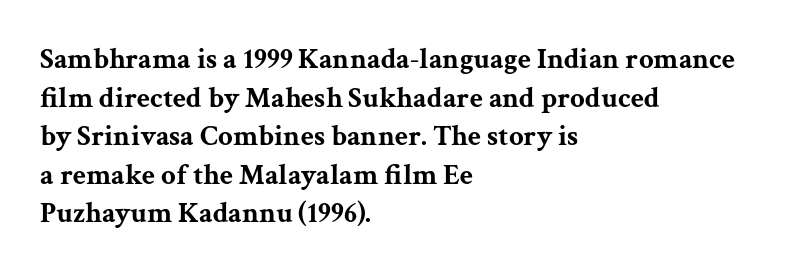
Q: Is the text bold? A: Yes.
Q: Is the text italic (slanted)? A: No, it is upright.
Q: Is the typeface a serif or a sans-serif typeface? A: Serif.
Q: Is the text underlined? A: No.
Q: How is the paragraph aligned? A: Left-aligned.
Q: Is the spacing between letters normal or unusually wide? A: Normal.
Q: Is the spacing between lines tight, normal or loose? A: Normal.
Q: Width (condensed, normal, or wide)? A: Wide.
Q: Stroke contrast? A: Medium.
Q: x-height? A: Medium.
Q: Monospaced? A: No.
